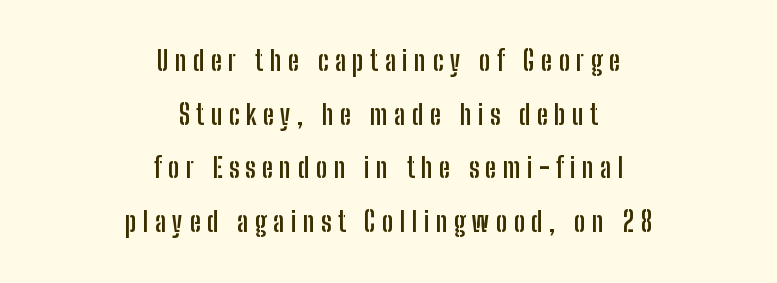
{"italic": "no", "bold": "yes", "underline": "no", "align": "center", "line_spacing": "loose", "line_spacing_ratio": 1.99, "letter_spacing": "wide", "letter_spacing_em": 0.24, "glyph_px": 27}
